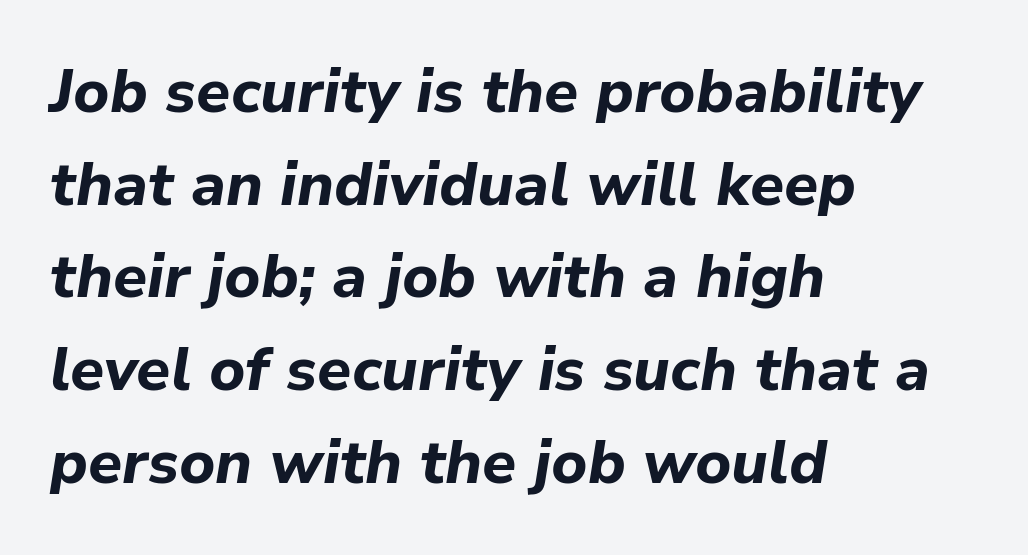
Q: Is the text bold? A: Yes.
Q: Is the text italic (slanted)? A: Yes, it leans right by about 9 degrees.
Q: Is the text underlined? A: No.
Q: How is the paragraph aligned? A: Left-aligned.
Q: Is the spacing between letters normal or unusually wide? A: Normal.
Q: Is the spacing between lines tight, normal or loose? A: Normal.
Q: Width (condensed, normal, or wide)? A: Normal.
Q: Stroke contrast? A: Low.
Q: x-height? A: Medium.
Q: Monospaced? A: No.
